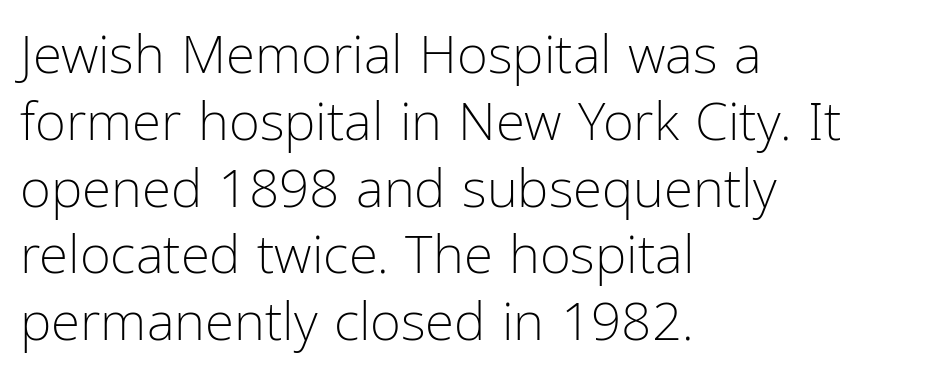
Q: Is the text bold? A: No.
Q: Is the text italic (slanted)? A: No, it is upright.
Q: Is the typeface a serif or a sans-serif typeface? A: Sans-serif.
Q: Is the text underlined? A: No.
Q: How is the paragraph aligned? A: Left-aligned.
Q: Is the spacing between letters normal or unusually wide? A: Normal.
Q: Is the spacing between lines tight, normal or loose? A: Normal.
Q: Width (condensed, normal, or wide)? A: Condensed.
Q: Stroke contrast? A: Low.
Q: x-height? A: Medium.
Q: Monospaced? A: No.
